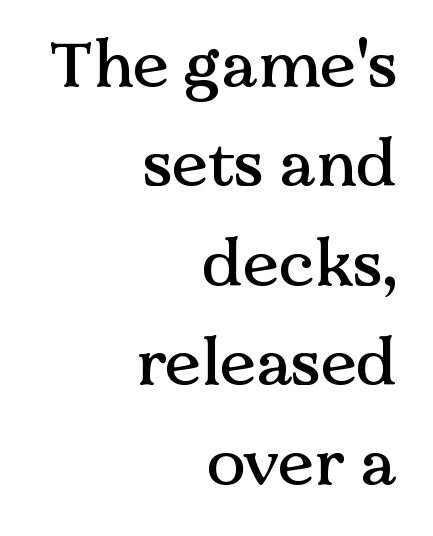
Does the lettering tilt? It doesn't — this is upright. Letter spacing: default. Observe the serifs anchoring each vertical stroke in this sample. Bare-footed words on every line. This sample has the flowing, uneven cadence of proportional lettering. Is the block centered? No — it sits flush against the right margin.
